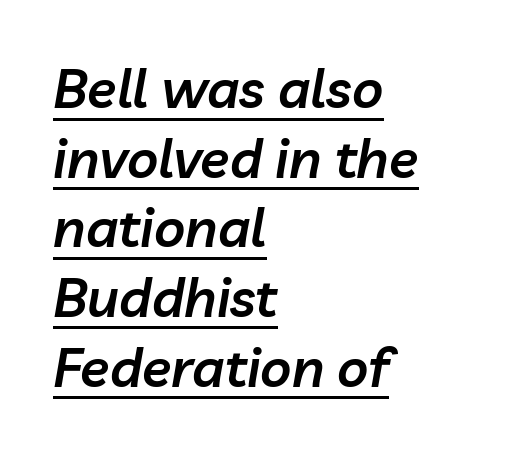
Q: Is the text bold? A: Semi-bold.
Q: Is the text italic (slanted)? A: Yes, it leans right by about 10 degrees.
Q: Is the text underlined? A: Yes.
Q: How is the paragraph aligned? A: Left-aligned.
Q: Is the spacing between letters normal or unusually wide? A: Normal.
Q: Is the spacing between lines tight, normal or loose? A: Normal.
Q: Width (condensed, normal, or wide)? A: Normal.
Q: Stroke contrast? A: Low.
Q: x-height? A: Medium.
Q: Monospaced? A: No.
